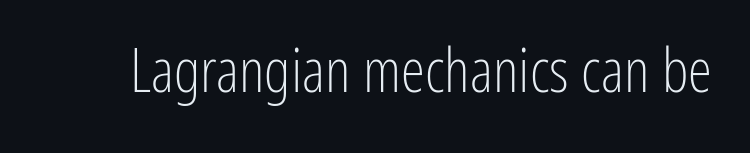
Q: Is the text bold? A: No.
Q: Is the text italic (slanted)? A: No, it is upright.
Q: Is the typeface a serif or a sans-serif typeface? A: Sans-serif.
Q: Is the text underlined? A: No.
Q: Is the spacing between letters normal or unusually wide? A: Normal.
Q: Width (condensed, normal, or wide)? A: Condensed.
Q: Stroke contrast? A: Low.
Q: x-height? A: Medium.
Q: Monospaced? A: No.
